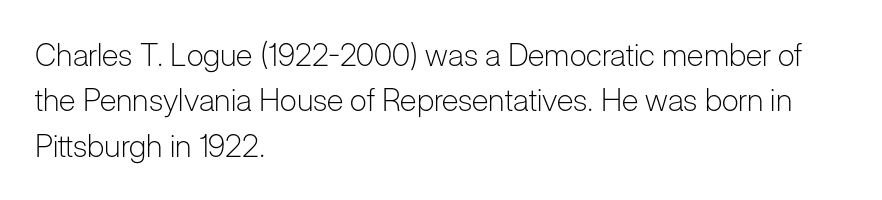
The image shows 31 px light sans-serif type, upright; set left-aligned, normal line spacing (1.46x), normal letter spacing, not underlined; low stroke contrast and a medium x-height.
